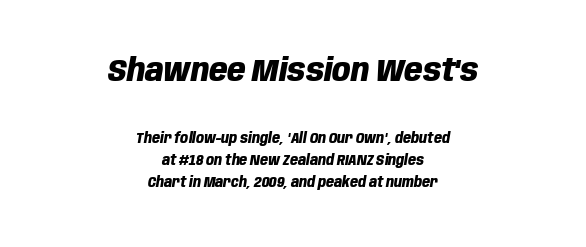
The image shows 32 px heavy, condensed type, italic (leaning right); set centered, normal line spacing (1.58x), normal letter spacing, not underlined; the first (top) block is 2.29x larger; low stroke contrast and a large x-height.
